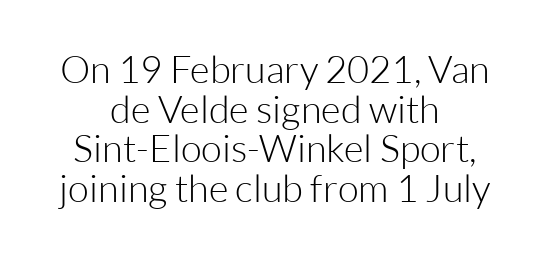
Each word holds together tightly as a unit, with standard inter-letter gaps. The face used here is proportionally spaced, like ordinary book or web type. A typesetter would call this leading minimal, almost set solid. Is the stroke heavy? The answer is a plain regular-or-lighter. The passage shown is typeset with a sans-serif family.
